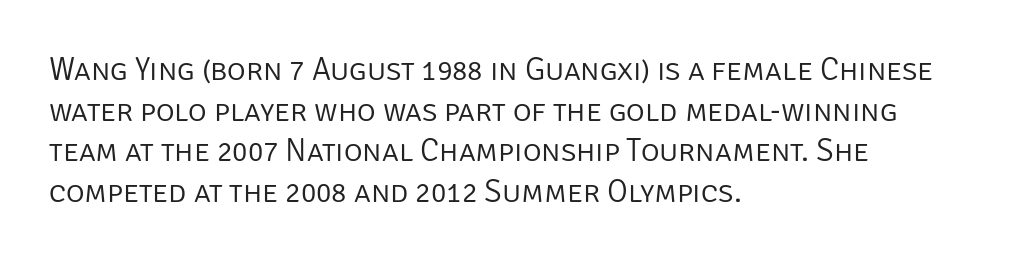
Observe the absence of serifs on each vertical stroke in this sample. Tracking here is standard; glyphs follow each other at the usual distance. Is this a fixed-width face? No — the glyphs have proportional, varying widths. The typesetter chose a ragged-right arrangement here.
